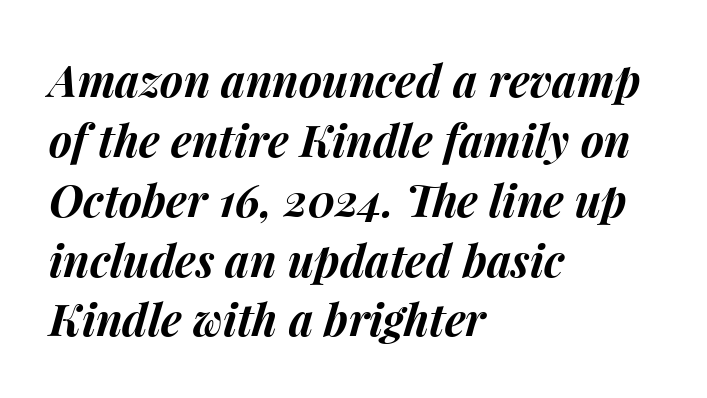
Q: Is the text bold? A: Yes.
Q: Is the text italic (slanted)? A: Yes, it leans right by about 15 degrees.
Q: Is the text underlined? A: No.
Q: How is the paragraph aligned? A: Left-aligned.
Q: Is the spacing between letters normal or unusually wide? A: Normal.
Q: Is the spacing between lines tight, normal or loose? A: Normal.
Q: Width (condensed, normal, or wide)? A: Normal.
Q: Stroke contrast? A: Medium.
Q: x-height? A: Medium.
Q: Monospaced? A: No.
